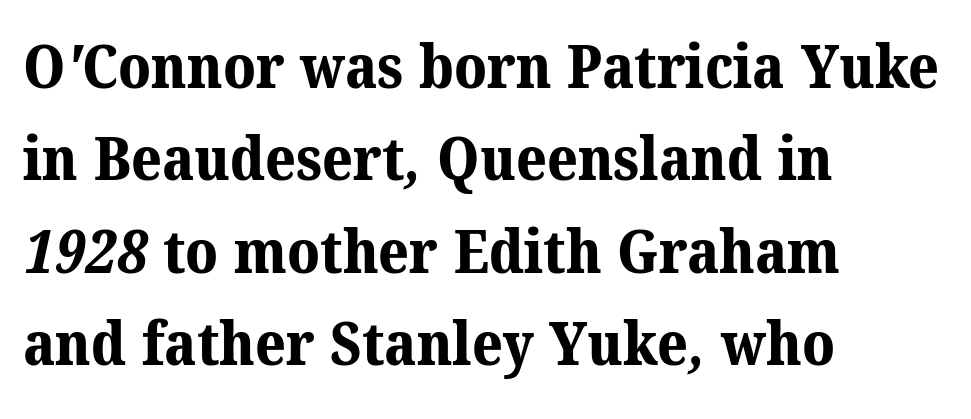
The image shows 60 px bold serif type; set left-aligned, normal line spacing (1.54x), normal letter spacing, not underlined; medium stroke contrast and a medium x-height.
